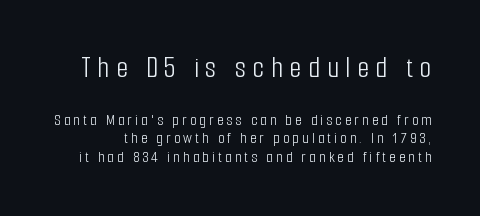
Q: Is the text bold? A: No.
Q: Is the text italic (slanted)? A: No, it is upright.
Q: Is the typeface a serif or a sans-serif typeface? A: Sans-serif.
Q: Is the text underlined? A: No.
Q: Is the spacing between letters normal or unusually wide? A: Unusually wide.
Q: Which block of text is set in a larger size, the first (top) or the second (bottom)? A: The first (top) one.
Q: Width (condensed, normal, or wide)? A: Condensed.
Q: Stroke contrast? A: Low.
Q: x-height? A: Medium.
Q: Monospaced? A: No.
